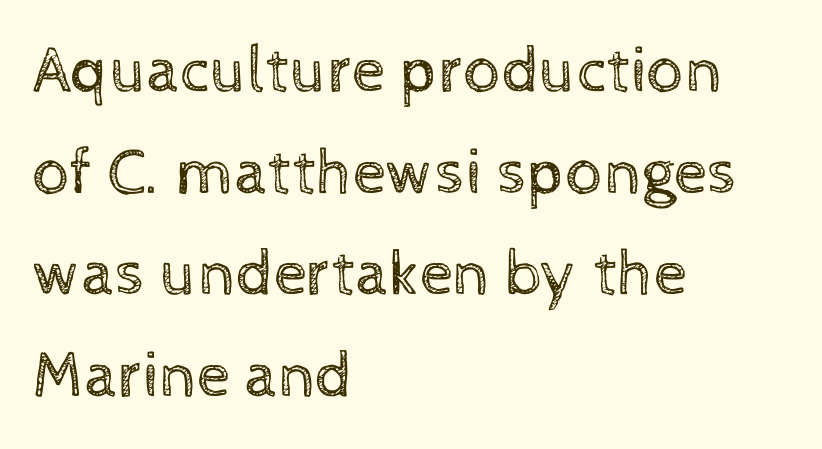
Q: Is the text bold? A: No.
Q: Is the text italic (slanted)? A: No, it is upright.
Q: Is the text underlined? A: No.
Q: How is the paragraph aligned? A: Left-aligned.
Q: Is the spacing between letters normal or unusually wide? A: Normal.
Q: Is the spacing between lines tight, normal or loose? A: Normal.
Q: Width (condensed, normal, or wide)? A: Normal.
Q: x-height? A: Medium.
Q: Monospaced? A: No.
